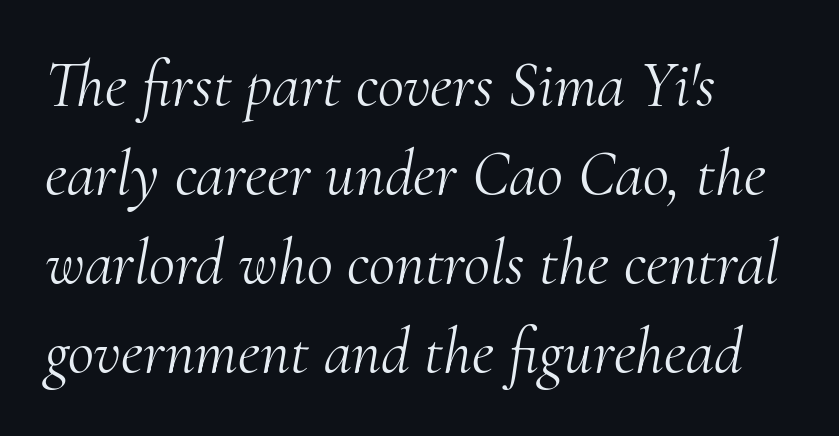
Q: Is the text bold? A: No.
Q: Is the text italic (slanted)? A: Yes, it leans right by about 10 degrees.
Q: Is the typeface a serif or a sans-serif typeface? A: Serif.
Q: Is the text underlined? A: No.
Q: How is the paragraph aligned? A: Left-aligned.
Q: Is the spacing between letters normal or unusually wide? A: Normal.
Q: Is the spacing between lines tight, normal or loose? A: Normal.
Q: Width (condensed, normal, or wide)? A: Normal.
Q: Stroke contrast? A: Medium.
Q: x-height? A: Small.
Q: Monospaced? A: No.
